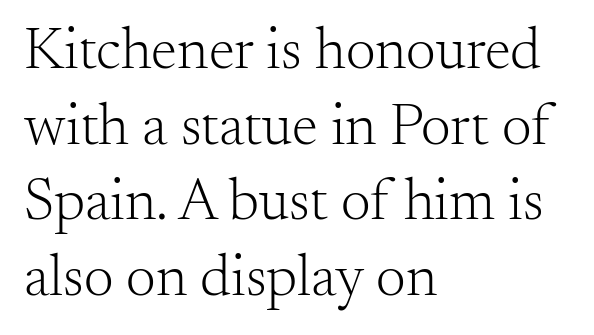
{"serif": "yes", "italic": "no", "bold": "no", "weight": "light", "width": "normal", "stroke_contrast": "medium", "x_height": "small", "monospaced": "no", "underline": "no", "align": "left", "line_spacing": "normal", "line_spacing_ratio": 1.28, "letter_spacing": "normal", "letter_spacing_em": 0.0, "glyph_px": 59}
